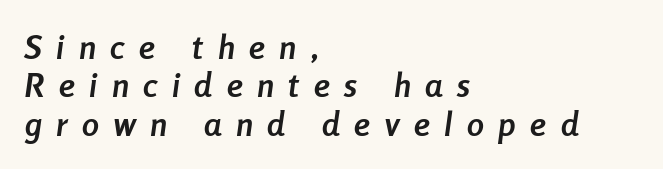
Q: Is the text bold? A: Yes.
Q: Is the text italic (slanted)? A: Yes, it leans right by about 8 degrees.
Q: Is the text underlined? A: No.
Q: How is the paragraph aligned? A: Left-aligned.
Q: Is the spacing between letters normal or unusually wide? A: Unusually wide.
Q: Is the spacing between lines tight, normal or loose? A: Tight.
Q: Width (condensed, normal, or wide)? A: Condensed.
Q: Stroke contrast? A: Low.
Q: x-height? A: Medium.
Q: Monospaced? A: No.
